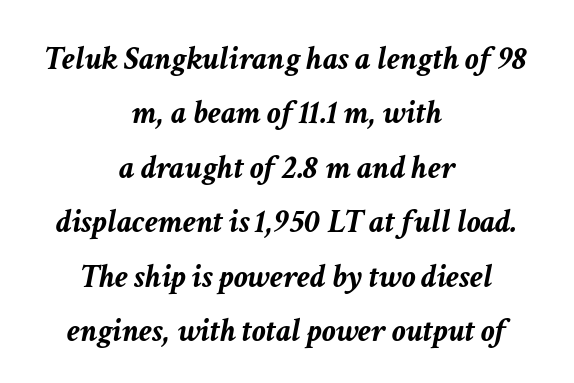
Q: Is the text bold? A: Yes.
Q: Is the text italic (slanted)? A: Yes, it leans right by about 11 degrees.
Q: Is the text underlined? A: No.
Q: How is the paragraph aligned? A: Centered.
Q: Is the spacing between letters normal or unusually wide? A: Normal.
Q: Is the spacing between lines tight, normal or loose? A: Normal.
Q: Width (condensed, normal, or wide)? A: Normal.
Q: Stroke contrast? A: Low.
Q: x-height? A: Medium.
Q: Monospaced? A: No.
